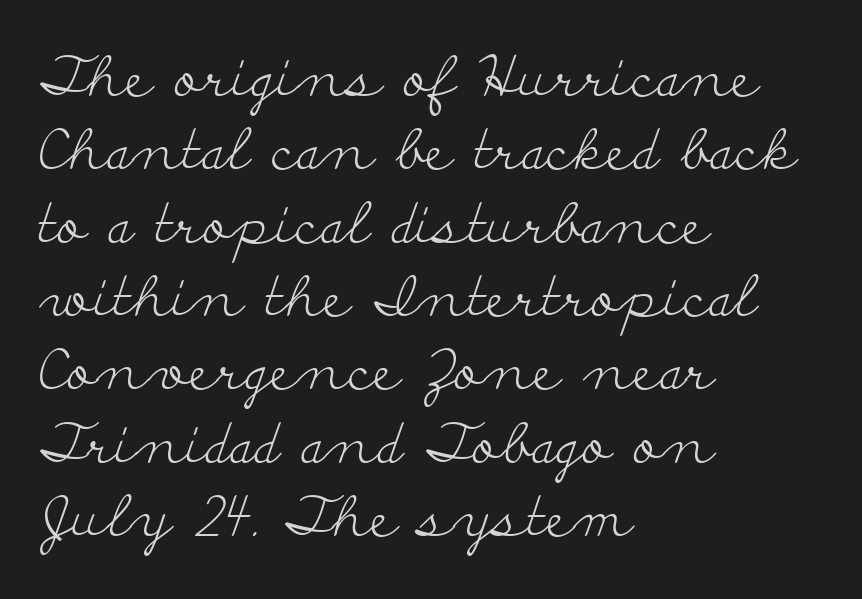
These lines keep a tight, regular rhythm from letter to letter. Students, observe: this is what conventionally led text looks like. Heaviness? Minimal to ordinary, like unemphasized prose. Is the block centered? No — it sits flush against the left margin. Rule under the text: the space is simply empty.
